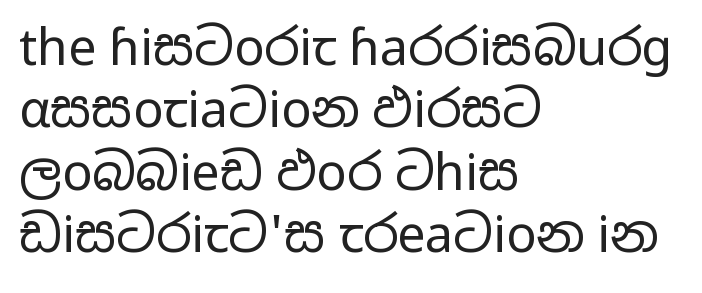
The image shows 50 px regular-weight, wide sans-serif type, upright; set left-aligned, normal line spacing (1.25x), normal letter spacing, not underlined; low stroke contrast and a medium x-height.
